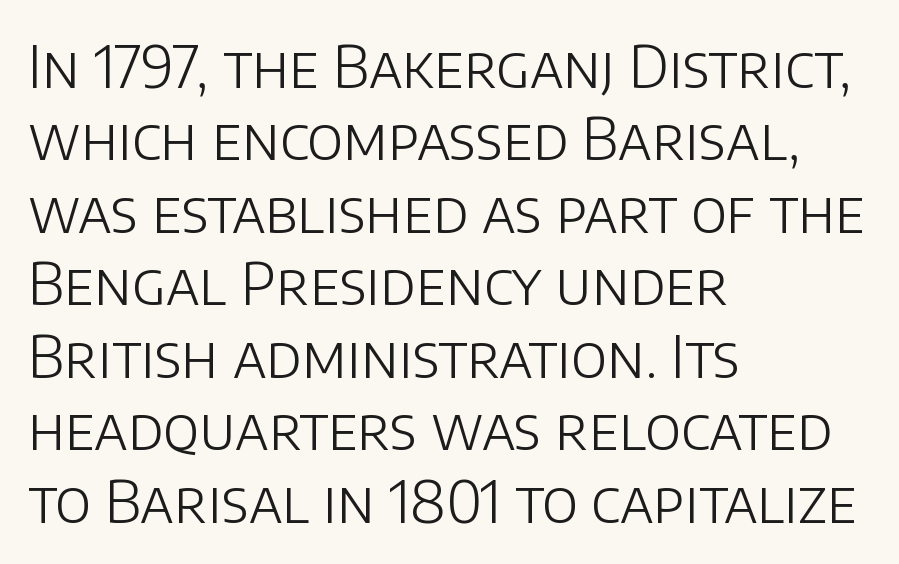
The image shows 58 px light sans-serif type, upright; set left-aligned, normal line spacing (1.25x), normal letter spacing, not underlined; low stroke contrast and a large x-height.
